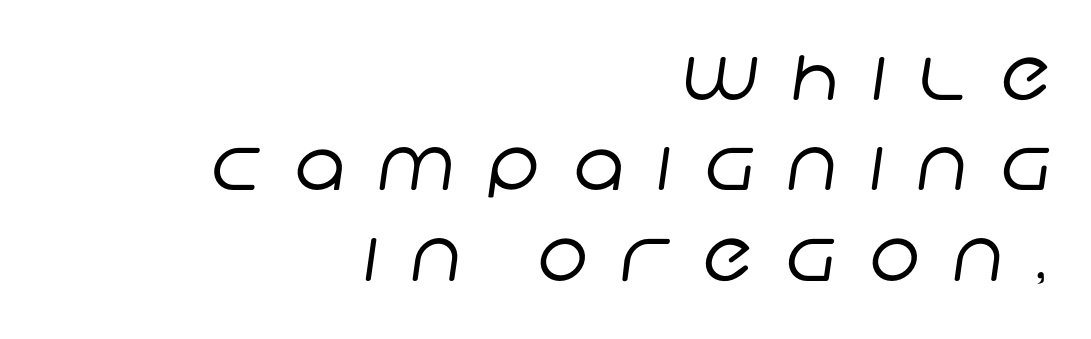
A flush-right, rag-left setting is used for this passage. In terms of letterform style, serifs are entirely absent. Varying glyph widths throughout — classic text-font behaviour. The glyphs are unaccompanied by any horizontal stroke below them. The passage shown has open, widely tracked lettering throughout. Regarding leading, the lines here are spaced in the standard way.
